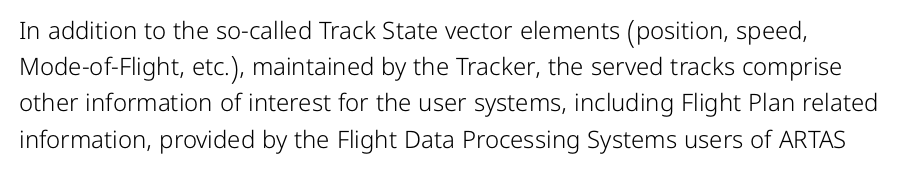
{"italic": "no", "bold": "no", "underline": "no", "line_spacing": "normal", "line_spacing_ratio": 1.51, "letter_spacing": "normal", "letter_spacing_em": 0.0, "glyph_px": 24}
